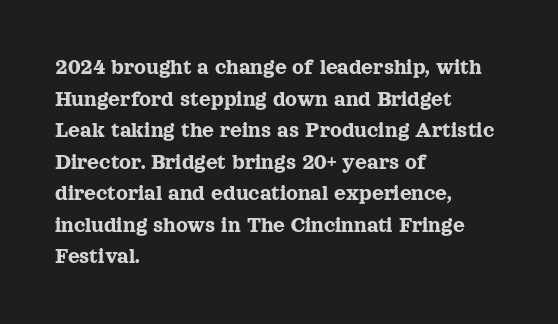
The image shows 23 px text type, upright; set left-aligned, normal line spacing (1.37x), normal letter spacing, not underlined.
